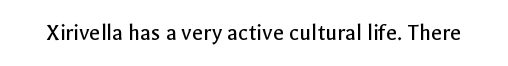
The image shows 24 px text type, upright; set normal letter spacing, not underlined.
